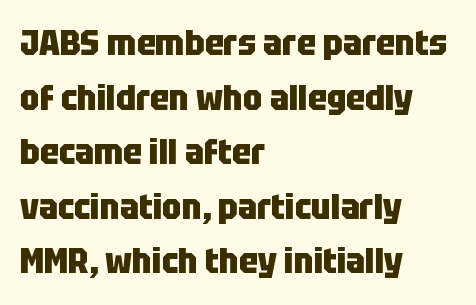
Q: Is the text bold? A: Yes.
Q: Is the text italic (slanted)? A: No, it is upright.
Q: Is the typeface a serif or a sans-serif typeface? A: Sans-serif.
Q: Is the text underlined? A: No.
Q: How is the paragraph aligned? A: Left-aligned.
Q: Is the spacing between letters normal or unusually wide? A: Normal.
Q: Is the spacing between lines tight, normal or loose? A: Normal.
Q: Width (condensed, normal, or wide)? A: Condensed.
Q: Stroke contrast? A: Low.
Q: x-height? A: Large.
Q: Monospaced? A: No.
